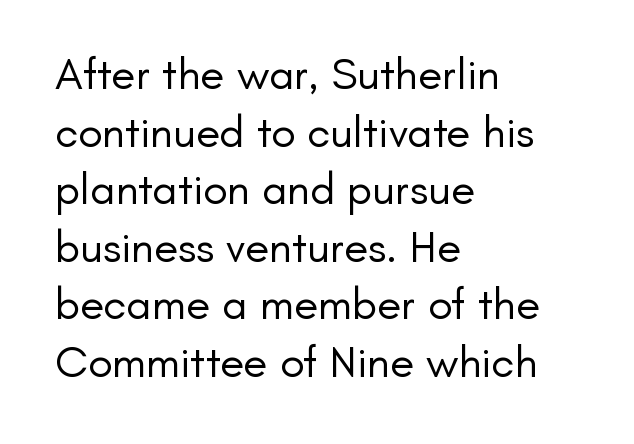
The image shows 45 px regular-weight sans-serif type, upright; set left-aligned, normal line spacing (1.28x), normal letter spacing, not underlined; low stroke contrast and a small x-height.
